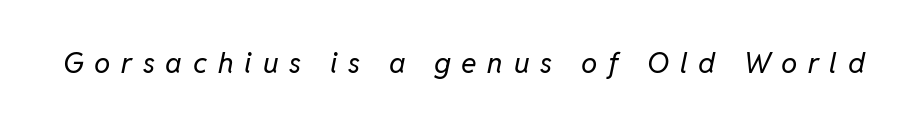
Q: Is the text bold? A: No.
Q: Is the text italic (slanted)? A: Yes, it leans right by about 11 degrees.
Q: Is the text underlined? A: No.
Q: Is the spacing between letters normal or unusually wide? A: Unusually wide.
Q: Width (condensed, normal, or wide)? A: Normal.
Q: Stroke contrast? A: Low.
Q: x-height? A: Medium.
Q: Monospaced? A: No.
